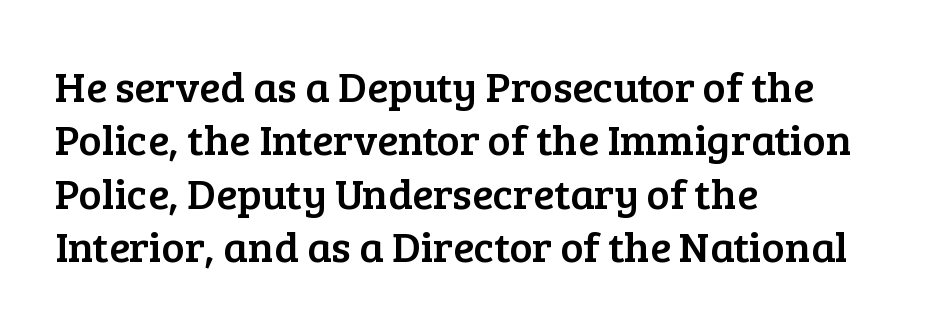
Q: Is the text italic (slanted)? A: No, it is upright.
Q: Is the typeface a serif or a sans-serif typeface? A: Serif.
Q: Is the text underlined? A: No.
Q: How is the paragraph aligned? A: Left-aligned.
Q: Is the spacing between letters normal or unusually wide? A: Normal.
Q: Width (condensed, normal, or wide)? A: Normal.
Q: Stroke contrast? A: Low.
Q: x-height? A: Medium.
Q: Monospaced? A: No.
